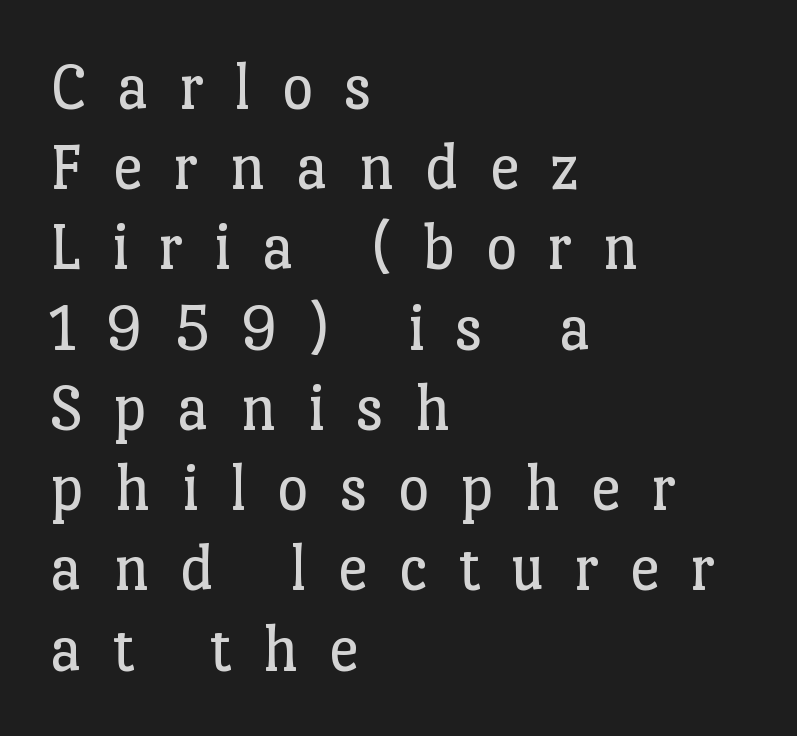
{"serif": "yes", "italic": "no", "bold": "no", "weight": "regular", "width": "normal", "stroke_contrast": "low", "x_height": "medium", "monospaced": "no", "underline": "no", "align": "left", "line_spacing_ratio": 1.18, "letter_spacing": "wide", "letter_spacing_em": 0.45, "glyph_px": 68}
